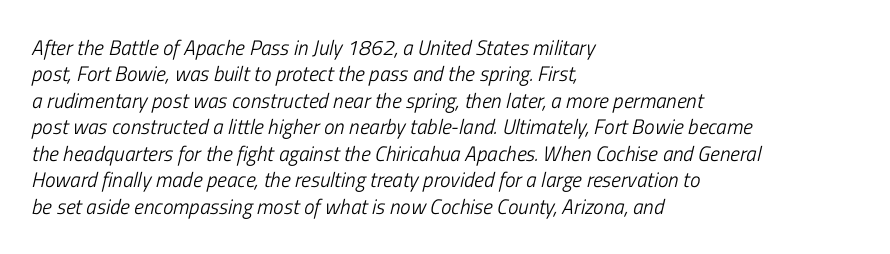
{"italic": "yes", "lean": "right", "slant_degrees": 13, "bold": "no", "underline": "no", "align": "left", "line_spacing": "normal", "line_spacing_ratio": 1.26, "letter_spacing": "normal", "letter_spacing_em": 0.0, "glyph_px": 21}
